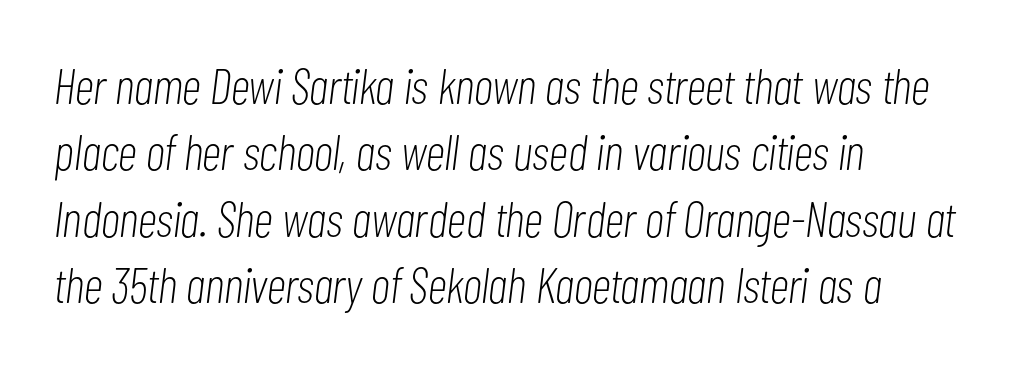
The image shows 50 px light, condensed type, italic (leaning right); set left-aligned, normal line spacing (1.33x), normal letter spacing, not underlined; low stroke contrast and a medium x-height.
